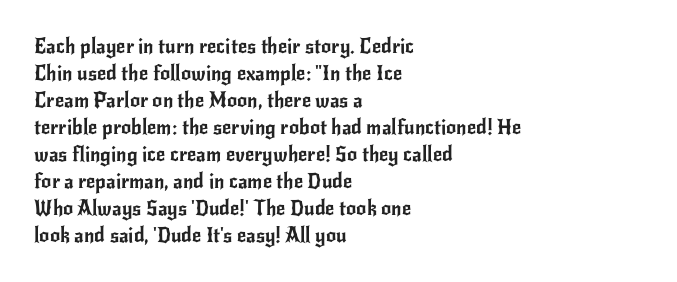
The image shows 20 px text type, upright; set left-aligned, normal line spacing (1.35x), normal letter spacing, not underlined.
